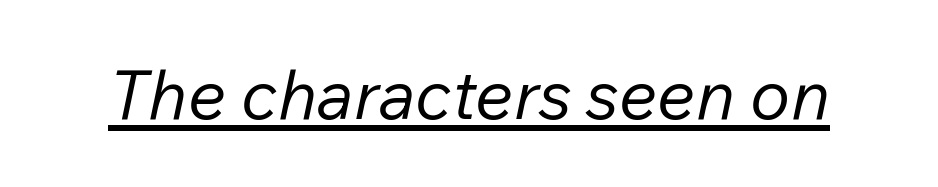
Q: Is the text bold? A: No.
Q: Is the text italic (slanted)? A: Yes, it leans right by about 12 degrees.
Q: Is the text underlined? A: Yes.
Q: Is the spacing between letters normal or unusually wide? A: Normal.
Q: Width (condensed, normal, or wide)? A: Normal.
Q: Stroke contrast? A: Low.
Q: x-height? A: Medium.
Q: Monospaced? A: No.
